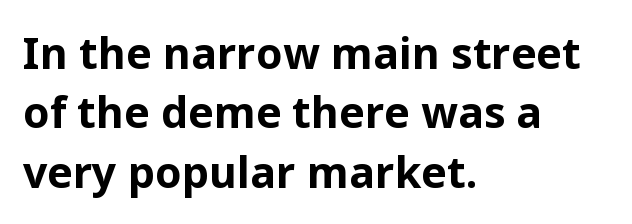
The image shows 43 px bold sans-serif type, upright; set left-aligned, normal line spacing (1.38x), normal letter spacing, not underlined; low stroke contrast and a medium x-height.
